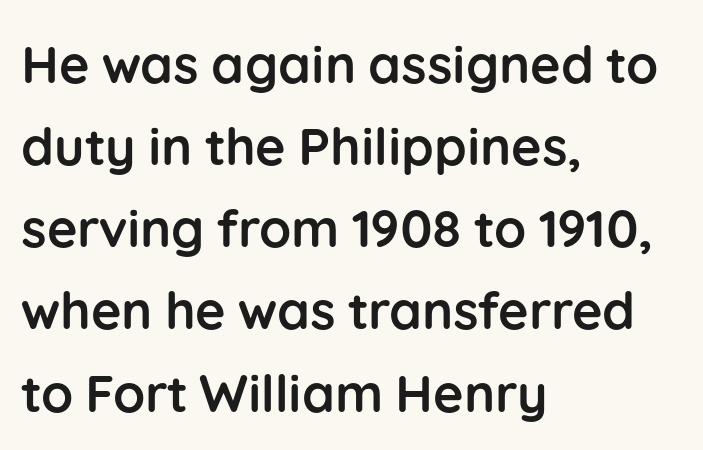
Q: Is the text bold? A: Yes.
Q: Is the text italic (slanted)? A: No, it is upright.
Q: Is the typeface a serif or a sans-serif typeface? A: Sans-serif.
Q: Is the text underlined? A: No.
Q: How is the paragraph aligned? A: Left-aligned.
Q: Is the spacing between letters normal or unusually wide? A: Normal.
Q: Is the spacing between lines tight, normal or loose? A: Normal.
Q: Width (condensed, normal, or wide)? A: Normal.
Q: Stroke contrast? A: Low.
Q: x-height? A: Medium.
Q: Monospaced? A: No.
